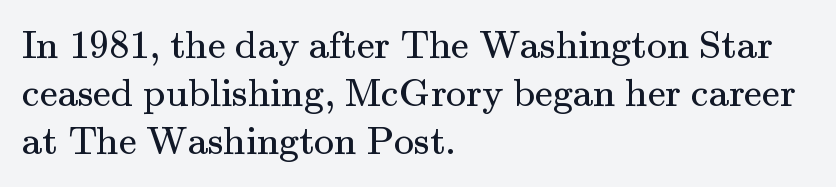
Q: Is the text bold? A: No.
Q: Is the text italic (slanted)? A: No, it is upright.
Q: Is the typeface a serif or a sans-serif typeface? A: Serif.
Q: Is the text underlined? A: No.
Q: How is the paragraph aligned? A: Left-aligned.
Q: Is the spacing between letters normal or unusually wide? A: Normal.
Q: Width (condensed, normal, or wide)? A: Normal.
Q: Stroke contrast? A: Medium.
Q: x-height? A: Small.
Q: Monospaced? A: No.
